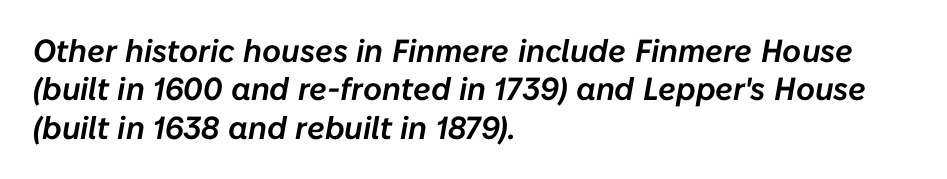
Q: Is the text italic (slanted)? A: Yes, it leans right by about 10 degrees.
Q: Is the text underlined? A: No.
Q: How is the paragraph aligned? A: Left-aligned.
Q: Is the spacing between letters normal or unusually wide? A: Normal.
Q: Width (condensed, normal, or wide)? A: Normal.
Q: Stroke contrast? A: Low.
Q: x-height? A: Medium.
Q: Monospaced? A: No.
